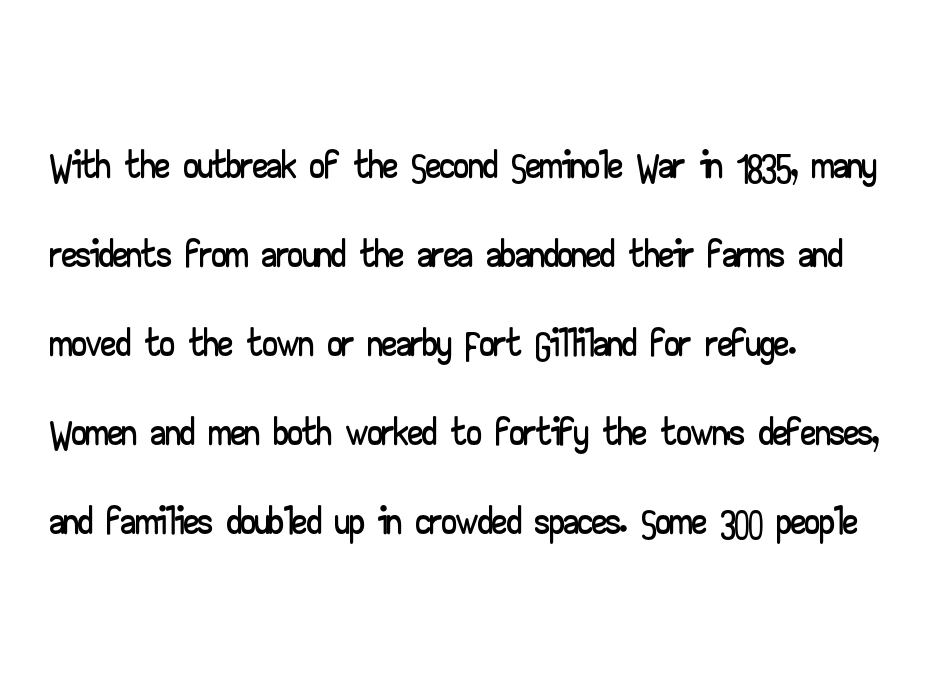
A typesetter would call this proportional, since set widths differ per character. The letters stand straight up with perfectly vertical stems. These lines sit exactly where default settings would place them. Nope, no serifs anywhere on these letters.
